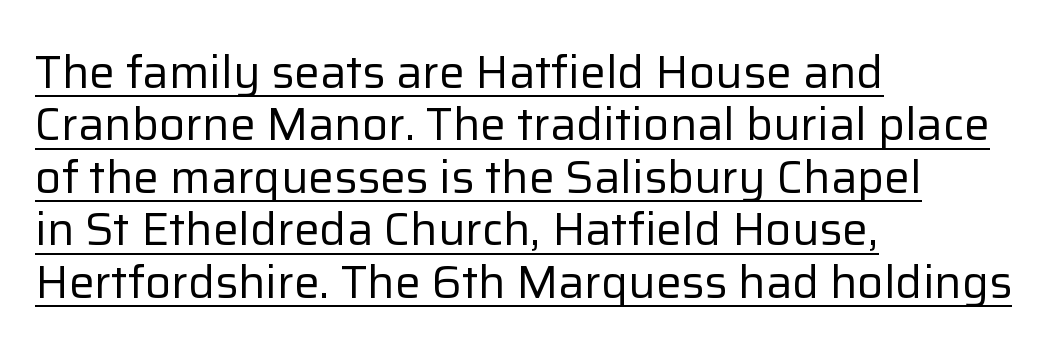
Q: Is the text bold? A: No.
Q: Is the text italic (slanted)? A: No, it is upright.
Q: Is the typeface a serif or a sans-serif typeface? A: Sans-serif.
Q: Is the text underlined? A: Yes.
Q: How is the paragraph aligned? A: Left-aligned.
Q: Is the spacing between letters normal or unusually wide? A: Normal.
Q: Is the spacing between lines tight, normal or loose? A: Tight.
Q: Width (condensed, normal, or wide)? A: Normal.
Q: Stroke contrast? A: Low.
Q: x-height? A: Medium.
Q: Monospaced? A: No.
